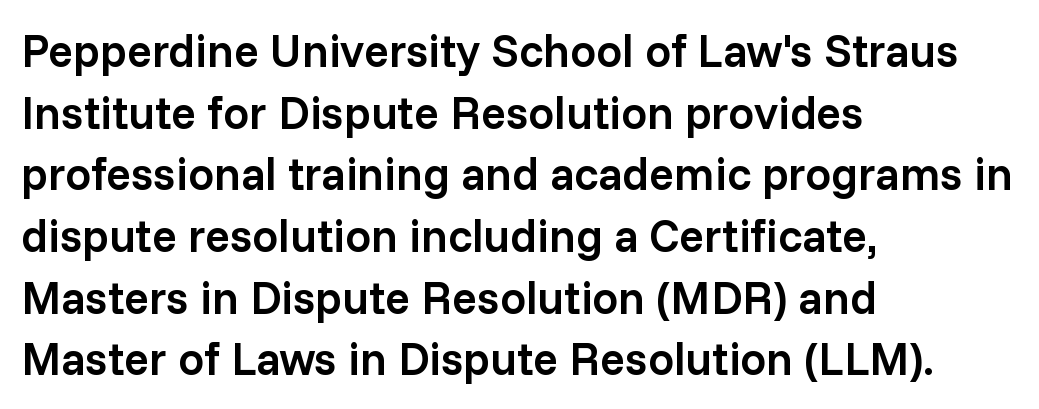
Q: Is the text bold? A: Semi-bold.
Q: Is the text italic (slanted)? A: No, it is upright.
Q: Is the typeface a serif or a sans-serif typeface? A: Sans-serif.
Q: Is the text underlined? A: No.
Q: How is the paragraph aligned? A: Left-aligned.
Q: Is the spacing between letters normal or unusually wide? A: Normal.
Q: Is the spacing between lines tight, normal or loose? A: Normal.
Q: Width (condensed, normal, or wide)? A: Normal.
Q: Stroke contrast? A: Low.
Q: x-height? A: Medium.
Q: Monospaced? A: No.
